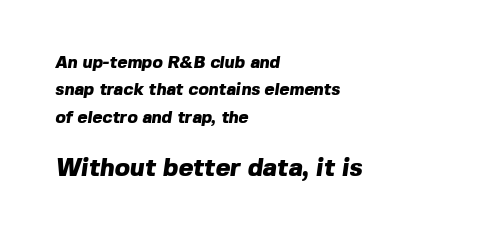
{"bold": "yes", "underline": "no", "align": "left", "line_spacing": "normal", "line_spacing_ratio": 1.61, "letter_spacing": "normal", "letter_spacing_em": 0.0, "larger_block": "second", "size_ratio": 1.47, "glyph_px": 25}
